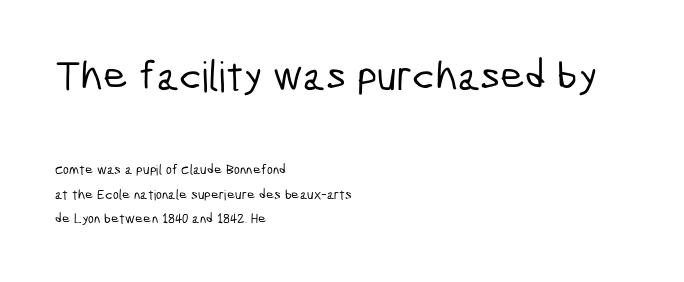
The image shows 42 px condensed sans-serif type; set left-aligned, line spacing 1.75x, normal letter spacing, not underlined; the first (top) block is 3.0x larger; low stroke contrast and a medium x-height.
